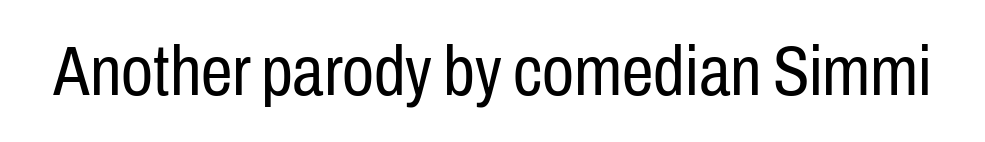
The image shows 71 px regular-weight, condensed sans-serif type, upright; set normal letter spacing, not underlined; low stroke contrast and a medium x-height.
